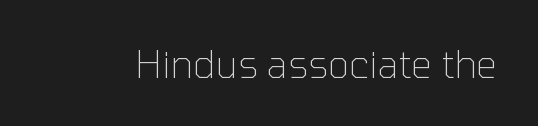
Q: Is the text bold? A: No.
Q: Is the text italic (slanted)? A: No, it is upright.
Q: Is the typeface a serif or a sans-serif typeface? A: Sans-serif.
Q: Is the text underlined? A: No.
Q: Is the spacing between letters normal or unusually wide? A: Normal.
Q: Width (condensed, normal, or wide)? A: Normal.
Q: Stroke contrast? A: Low.
Q: x-height? A: Medium.
Q: Monospaced? A: No.
